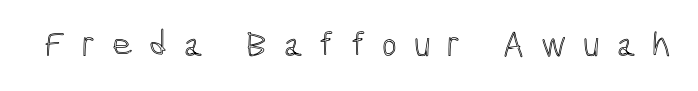
What stands out about the letter spacing? Its width — letters are far apart. Descenders are the only things crossing below the line. A typesetter would mark this as roman, not italic. The letters advance in unequal steps, a hallmark of proportional type.
